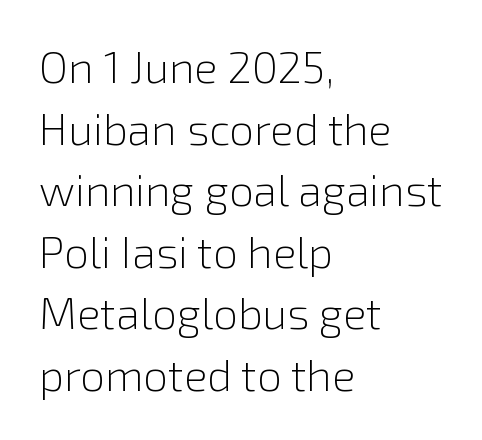
The specimen reads as upright at a glance. Rule under the text: the space is simply empty. Varying glyph widths throughout — classic text-font behaviour. The letterforms sit shoulder to shoulder at normal distance.
